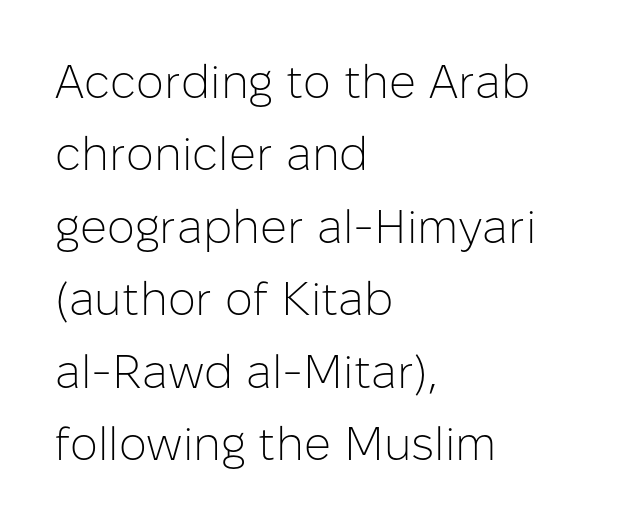
Q: Is the text bold? A: No.
Q: Is the text italic (slanted)? A: No, it is upright.
Q: Is the typeface a serif or a sans-serif typeface? A: Sans-serif.
Q: Is the text underlined? A: No.
Q: How is the paragraph aligned? A: Left-aligned.
Q: Is the spacing between letters normal or unusually wide? A: Normal.
Q: Is the spacing between lines tight, normal or loose? A: Normal.
Q: Width (condensed, normal, or wide)? A: Normal.
Q: Stroke contrast? A: Low.
Q: x-height? A: Medium.
Q: Monospaced? A: No.
